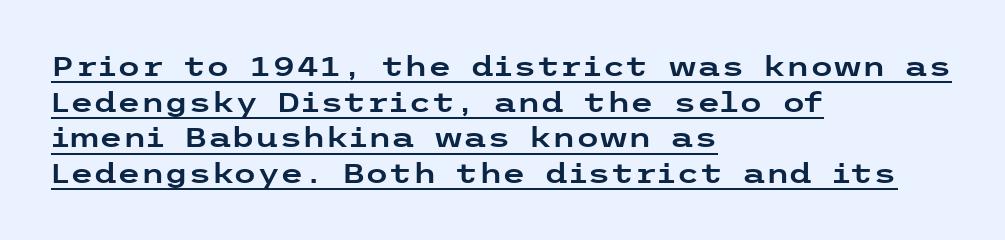
The image shows 27 px text type, upright; set left-aligned, normal line spacing (1.32x), normal letter spacing, underlined.
